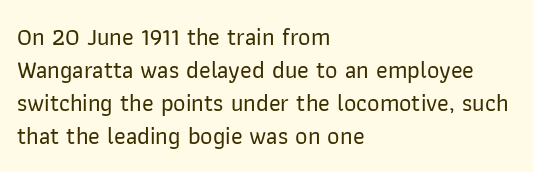
Q: Is the text italic (slanted)? A: No, it is upright.
Q: Is the text underlined? A: No.
Q: How is the paragraph aligned? A: Left-aligned.
Q: Is the spacing between letters normal or unusually wide? A: Normal.
Q: Is the spacing between lines tight, normal or loose? A: Normal.
